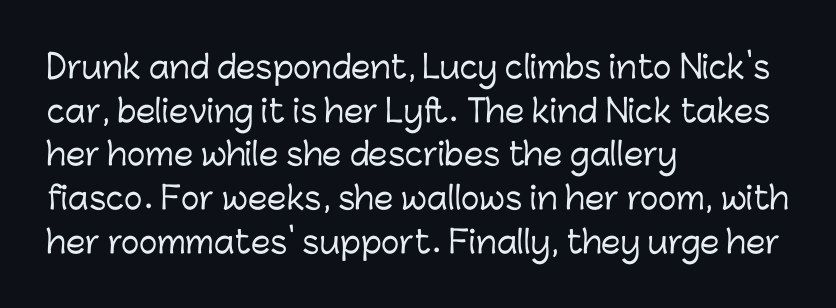
{"serif": "no", "italic": "no", "width": "normal", "stroke_contrast": "low", "x_height": "medium", "monospaced": "no", "underline": "no", "align": "left", "line_spacing": "normal", "line_spacing_ratio": 1.41, "letter_spacing": "normal", "letter_spacing_em": 0.0, "glyph_px": 31}
